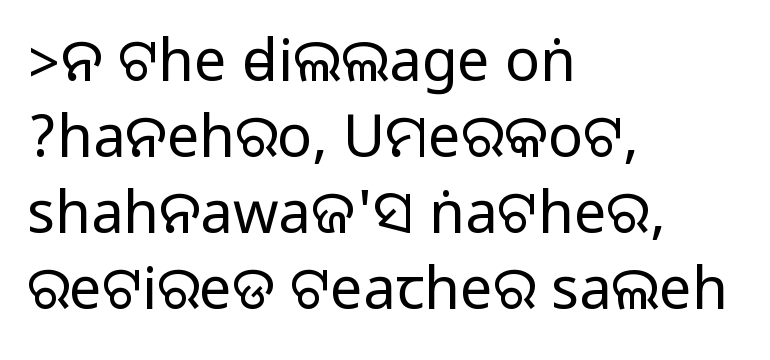
Q: Is the text italic (slanted)? A: No, it is upright.
Q: Is the typeface a serif or a sans-serif typeface? A: Sans-serif.
Q: Is the text underlined? A: No.
Q: How is the paragraph aligned? A: Left-aligned.
Q: Is the spacing between letters normal or unusually wide? A: Normal.
Q: Is the spacing between lines tight, normal or loose? A: Normal.
Q: Width (condensed, normal, or wide)? A: Normal.
Q: Stroke contrast? A: Medium.
Q: Monospaced? A: No.
